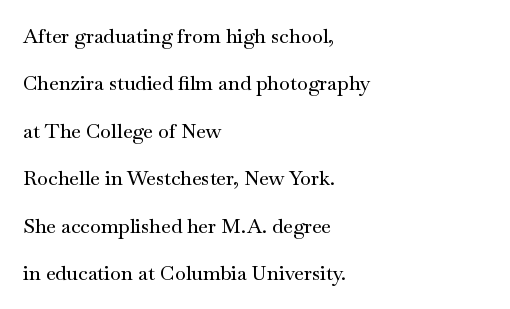
The image shows 20 px text type, upright; set left-aligned, loose line spacing (2.37x), normal letter spacing, not underlined.
